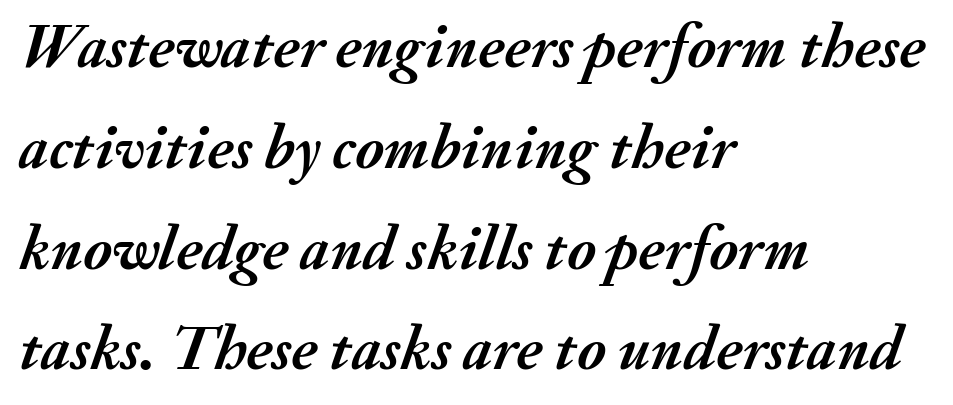
The image shows 63 px semibold type, italic (leaning right); set left-aligned, normal line spacing (1.6x), normal letter spacing, not underlined; medium stroke contrast and a small x-height.
